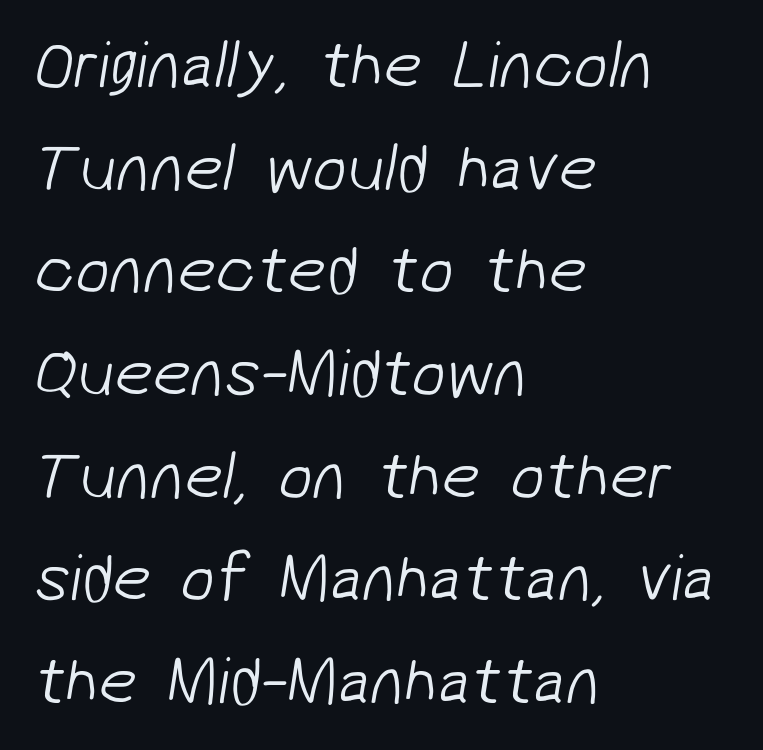
Q: Is the text bold? A: No.
Q: Is the typeface a serif or a sans-serif typeface? A: Sans-serif.
Q: Is the text underlined? A: No.
Q: How is the paragraph aligned? A: Left-aligned.
Q: Is the spacing between letters normal or unusually wide? A: Normal.
Q: Is the spacing between lines tight, normal or loose? A: Normal.
Q: Width (condensed, normal, or wide)? A: Normal.
Q: Stroke contrast? A: Low.
Q: x-height? A: Medium.
Q: Monospaced? A: No.
